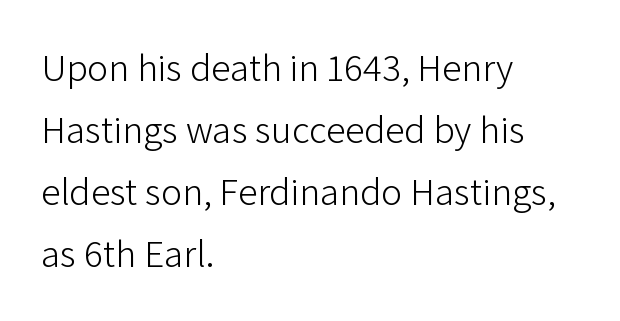
Q: Is the text bold? A: No.
Q: Is the text italic (slanted)? A: No, it is upright.
Q: Is the typeface a serif or a sans-serif typeface? A: Sans-serif.
Q: Is the text underlined? A: No.
Q: How is the paragraph aligned? A: Left-aligned.
Q: Is the spacing between letters normal or unusually wide? A: Normal.
Q: Is the spacing between lines tight, normal or loose? A: Normal.
Q: Width (condensed, normal, or wide)? A: Normal.
Q: Stroke contrast? A: Low.
Q: x-height? A: Medium.
Q: Monospaced? A: No.
